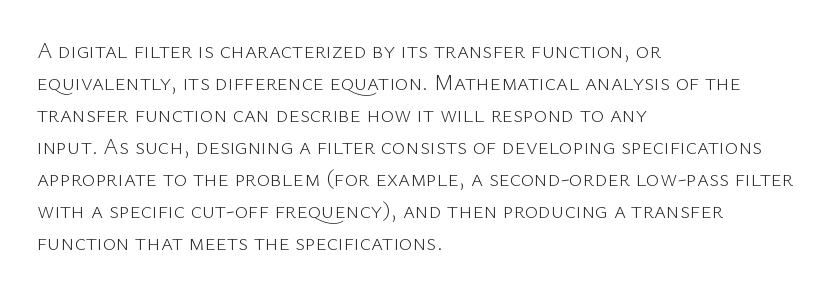
{"italic": "no", "bold": "no", "underline": "no", "align": "left", "line_spacing": "normal", "line_spacing_ratio": 1.39, "letter_spacing": "normal", "letter_spacing_em": 0.0, "glyph_px": 23}
